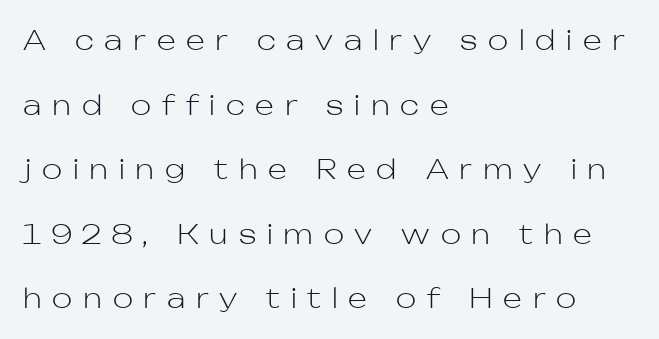
{"italic": "no", "bold": "no", "underline": "no", "align": "left", "line_spacing": "loose", "line_spacing_ratio": 2.39, "letter_spacing": "wide", "letter_spacing_em": 0.4, "glyph_px": 27}
